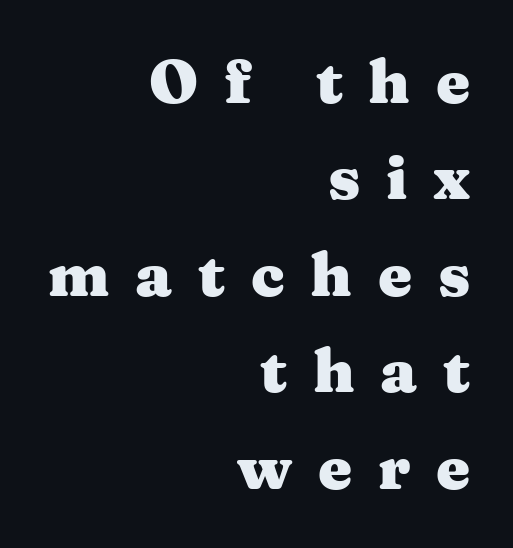
{"serif": "yes", "italic": "no", "bold": "yes", "weight": "heavy", "width": "wide", "stroke_contrast": "medium", "x_height": "medium", "monospaced": "no", "underline": "no", "align": "right", "line_spacing": "normal", "line_spacing_ratio": 1.58, "letter_spacing": "wide", "letter_spacing_em": 0.42, "glyph_px": 61}
